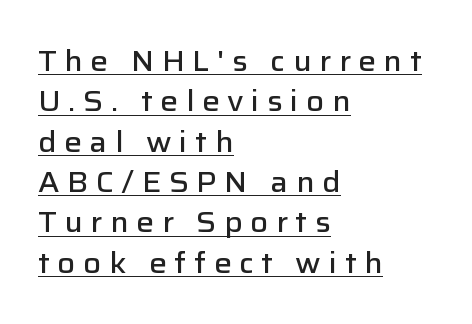
Q: Is the text bold? A: Semi-bold.
Q: Is the text italic (slanted)? A: No, it is upright.
Q: Is the typeface a serif or a sans-serif typeface? A: Sans-serif.
Q: Is the text underlined? A: Yes.
Q: How is the paragraph aligned? A: Left-aligned.
Q: Is the spacing between letters normal or unusually wide? A: Unusually wide.
Q: Is the spacing between lines tight, normal or loose? A: Normal.
Q: Width (condensed, normal, or wide)? A: Normal.
Q: Stroke contrast? A: Low.
Q: x-height? A: Medium.
Q: Monospaced? A: No.
